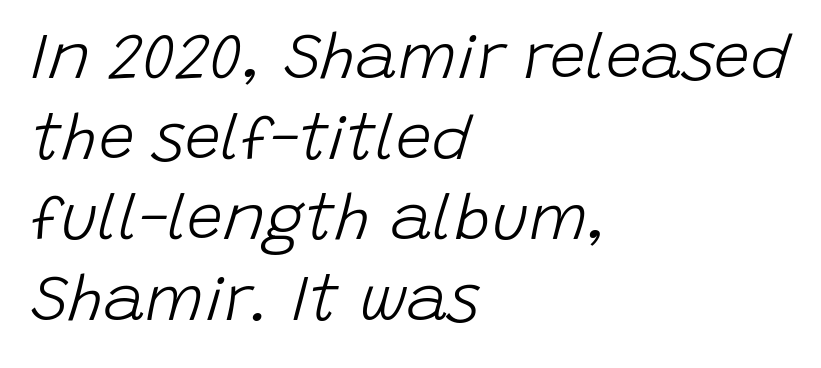
Q: Is the text bold? A: No.
Q: Is the text italic (slanted)? A: Yes, it leans right by about 15 degrees.
Q: Is the text underlined? A: No.
Q: How is the paragraph aligned? A: Left-aligned.
Q: Is the spacing between letters normal or unusually wide? A: Normal.
Q: Is the spacing between lines tight, normal or loose? A: Normal.
Q: Width (condensed, normal, or wide)? A: Normal.
Q: Stroke contrast? A: Low.
Q: x-height? A: Large.
Q: Monospaced? A: No.
